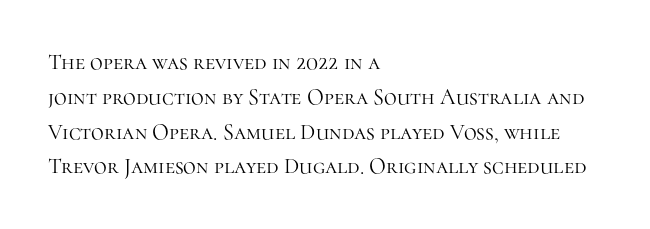
Q: Is the text bold? A: No.
Q: Is the text italic (slanted)? A: No, it is upright.
Q: Is the text underlined? A: No.
Q: How is the paragraph aligned? A: Left-aligned.
Q: Is the spacing between letters normal or unusually wide? A: Normal.
Q: Is the spacing between lines tight, normal or loose? A: Normal.
